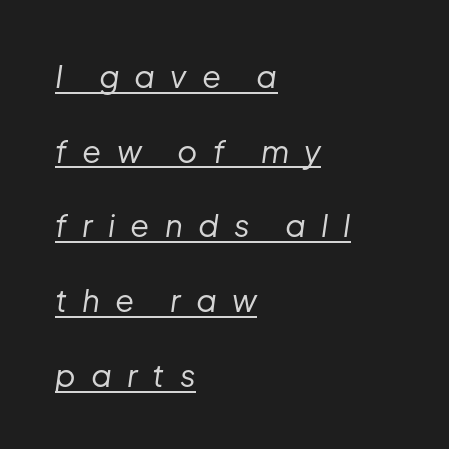
Q: Is the text bold? A: No.
Q: Is the text italic (slanted)? A: Yes, it leans right by about 8 degrees.
Q: Is the text underlined? A: Yes.
Q: How is the paragraph aligned? A: Left-aligned.
Q: Is the spacing between letters normal or unusually wide? A: Unusually wide.
Q: Is the spacing between lines tight, normal or loose? A: Loose.
Q: Width (condensed, normal, or wide)? A: Normal.
Q: Stroke contrast? A: Low.
Q: x-height? A: Medium.
Q: Monospaced? A: No.
